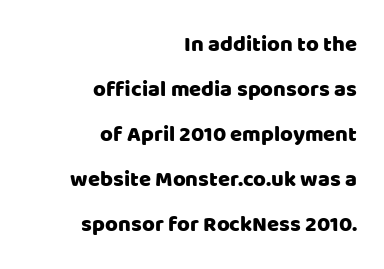
{"italic": "no", "underline": "no", "align": "right", "line_spacing": "loose", "line_spacing_ratio": 2.04, "letter_spacing": "normal", "letter_spacing_em": 0.0, "glyph_px": 22}
